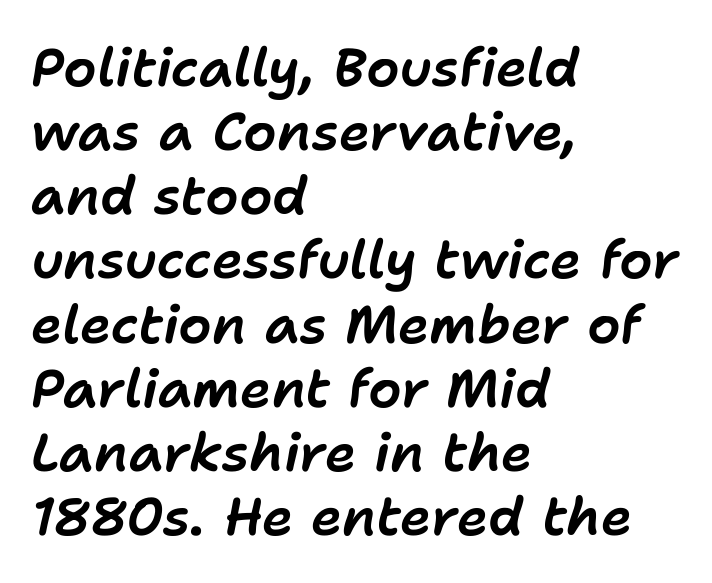
Q: Is the text italic (slanted)? A: Yes, it leans right by about 11 degrees.
Q: Is the text underlined? A: No.
Q: How is the paragraph aligned? A: Left-aligned.
Q: Is the spacing between letters normal or unusually wide? A: Normal.
Q: Width (condensed, normal, or wide)? A: Normal.
Q: Stroke contrast? A: Low.
Q: x-height? A: Medium.
Q: Monospaced? A: No.
